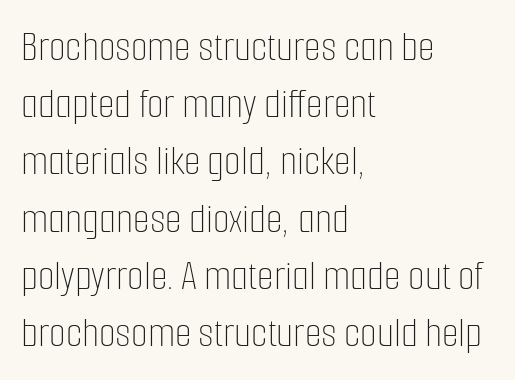
Q: Is the text bold? A: No.
Q: Is the text italic (slanted)? A: No, it is upright.
Q: Is the text underlined? A: No.
Q: How is the paragraph aligned? A: Left-aligned.
Q: Is the spacing between letters normal or unusually wide? A: Normal.
Q: Is the spacing between lines tight, normal or loose? A: Normal.
Q: Width (condensed, normal, or wide)? A: Condensed.
Q: Stroke contrast? A: Low.
Q: x-height? A: Medium.
Q: Monospaced? A: No.
